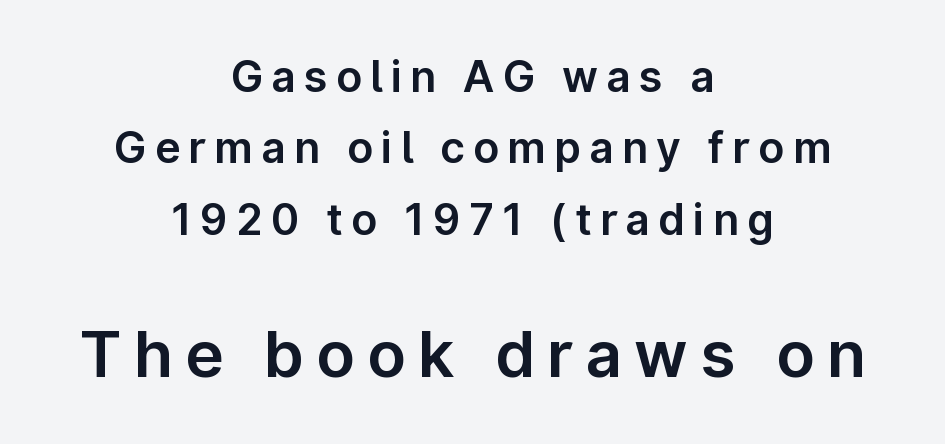
The image shows 64 px sans-serif type, upright; set centered, normal line spacing (1.66x), not underlined; the second (bottom) block is 1.49x larger; low stroke contrast and a medium x-height.
